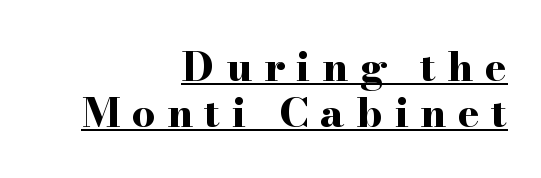
All the whitespace from short lines collects on the left. What decoration does the sample have? An underline. Look at the stroke-to-counter ratio: heavy, a bold. The font's upright variant was chosen for this text.
